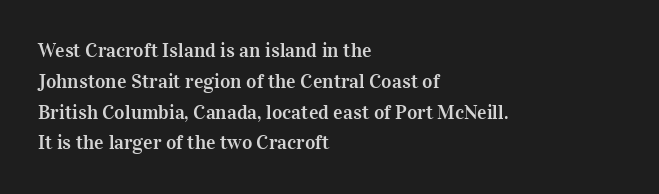
Q: Is the text italic (slanted)? A: No, it is upright.
Q: Is the text underlined? A: No.
Q: How is the paragraph aligned? A: Left-aligned.
Q: Is the spacing between letters normal or unusually wide? A: Normal.
Q: Is the spacing between lines tight, normal or loose? A: Normal.
